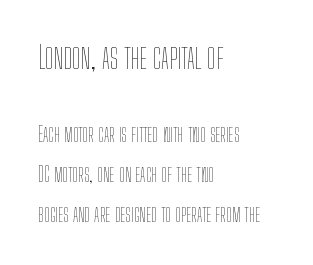
{"italic": "no", "bold": "no", "weight": "thin", "width": "condensed", "stroke_contrast": "low", "x_height": "medium", "monospaced": "no", "underline": "no", "align": "left", "line_spacing_ratio": 1.89, "letter_spacing": "normal", "letter_spacing_em": 0.0, "larger_block": "first", "size_ratio": 1.48, "glyph_px": 31}
